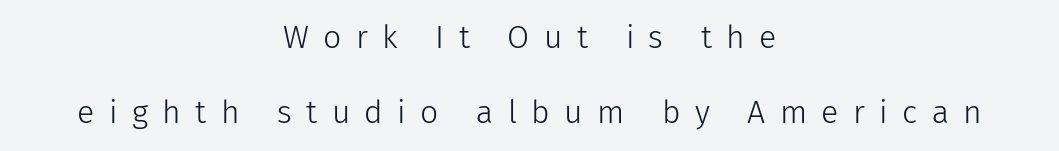
{"serif": "no", "italic": "no", "bold": "no", "weight": "light", "width": "normal", "stroke_contrast": "low", "x_height": "medium", "monospaced": "no", "underline": "no", "align": "center", "line_spacing": "loose", "line_spacing_ratio": 2.35, "letter_spacing": "wide", "letter_spacing_em": 0.45, "glyph_px": 32}
